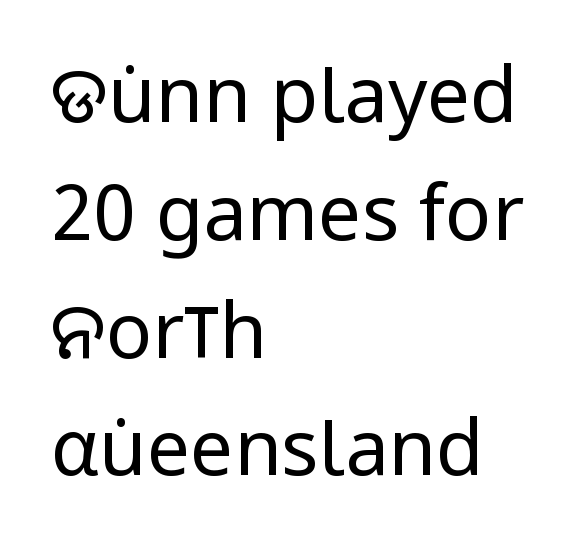
Q: Is the text bold? A: No.
Q: Is the text italic (slanted)? A: No, it is upright.
Q: Is the typeface a serif or a sans-serif typeface? A: Sans-serif.
Q: Is the text underlined? A: No.
Q: How is the paragraph aligned? A: Left-aligned.
Q: Is the spacing between letters normal or unusually wide? A: Normal.
Q: Is the spacing between lines tight, normal or loose? A: Normal.
Q: Width (condensed, normal, or wide)? A: Condensed.
Q: Stroke contrast? A: Low.
Q: x-height? A: Large.
Q: Monospaced? A: No.
